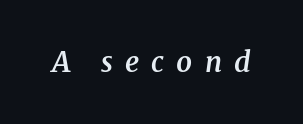
The image shows 28 px semibold serif type, italic (leaning right); set unusually wide letter spacing (+0.43 em), not underlined; medium stroke contrast and a medium x-height.
